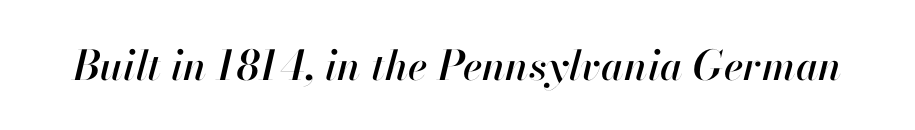
Q: Is the text italic (slanted)? A: Yes, it leans right by about 13 degrees.
Q: Is the text underlined? A: No.
Q: Is the spacing between letters normal or unusually wide? A: Normal.
Q: Width (condensed, normal, or wide)? A: Normal.
Q: Stroke contrast? A: High.
Q: x-height? A: Small.
Q: Monospaced? A: No.
